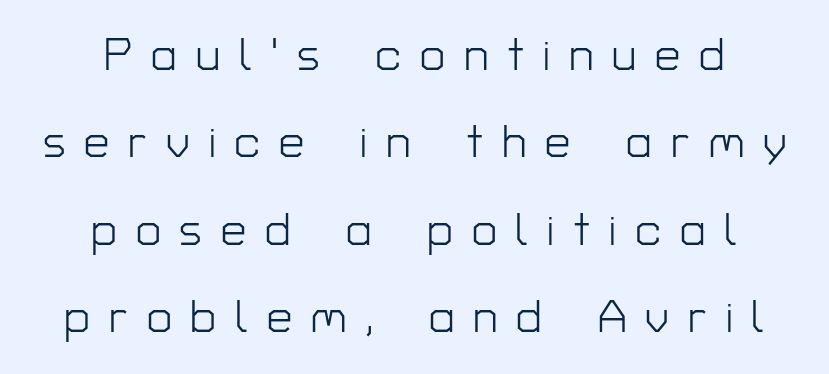
Q: Is the text bold? A: No.
Q: Is the text italic (slanted)? A: No, it is upright.
Q: Is the typeface a serif or a sans-serif typeface? A: Sans-serif.
Q: Is the text underlined? A: No.
Q: How is the paragraph aligned? A: Centered.
Q: Is the spacing between letters normal or unusually wide? A: Unusually wide.
Q: Is the spacing between lines tight, normal or loose? A: Loose.
Q: Width (condensed, normal, or wide)? A: Normal.
Q: Stroke contrast? A: Low.
Q: x-height? A: Medium.
Q: Monospaced? A: No.
